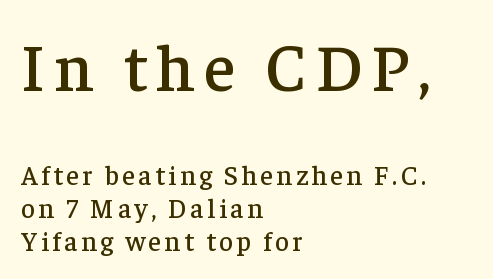
Reading top to bottom, the characters get smaller at the block break. Rendered with straight, roman letterforms. The baseline area is clear. The typesetter chose a ragged-right arrangement here.
